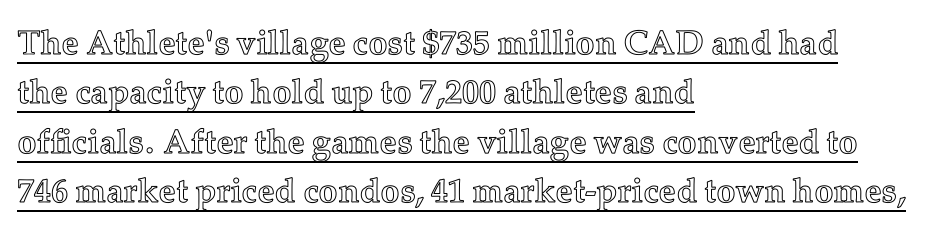
Q: Is the text italic (slanted)? A: No, it is upright.
Q: Is the text underlined? A: Yes.
Q: How is the paragraph aligned? A: Left-aligned.
Q: Is the spacing between letters normal or unusually wide? A: Normal.
Q: Is the spacing between lines tight, normal or loose? A: Normal.
Q: Width (condensed, normal, or wide)? A: Normal.
Q: x-height? A: Medium.
Q: Monospaced? A: No.
